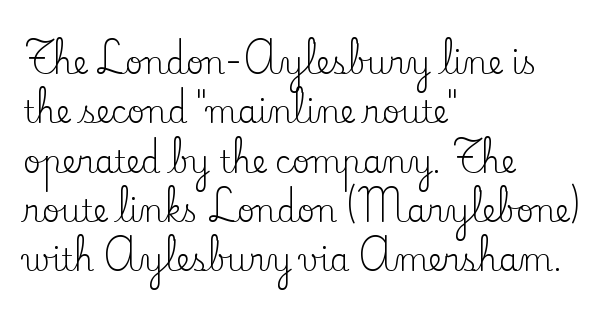
The image shows 31 px regular-weight type, upright; set left-aligned, normal line spacing (1.59x), normal letter spacing, not underlined; low stroke contrast and a small x-height.
